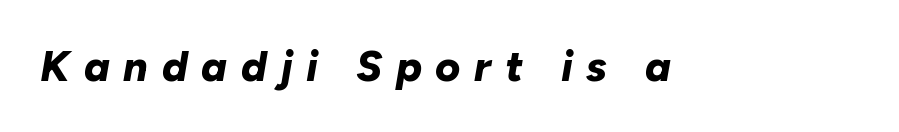
The image shows 43 px bold type, italic (leaning right); set unusually wide letter spacing (+0.32 em), not underlined; low stroke contrast and a medium x-height.
